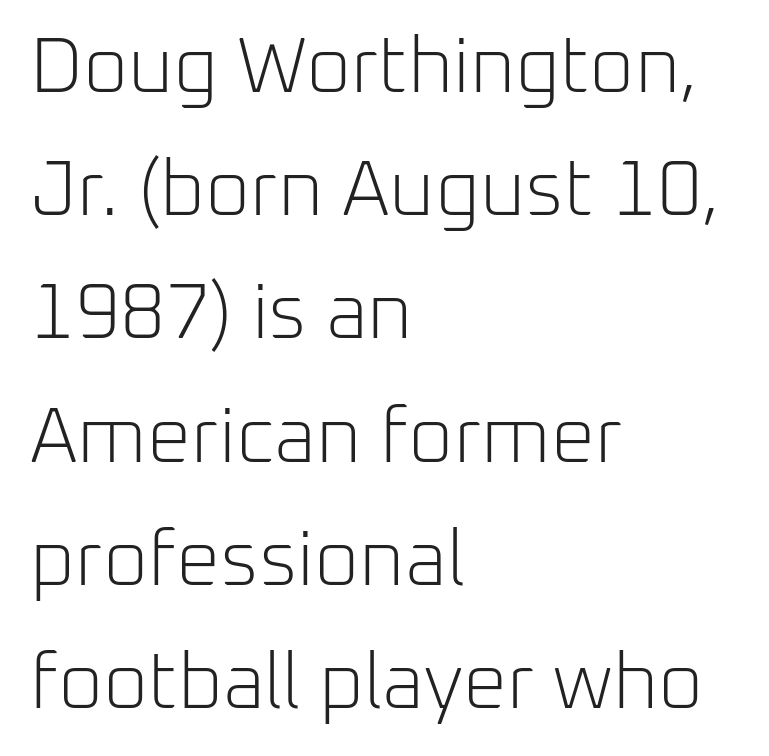
The image shows 78 px light sans-serif type, upright; set left-aligned, normal line spacing (1.58x), normal letter spacing, not underlined; low stroke contrast and a medium x-height.
